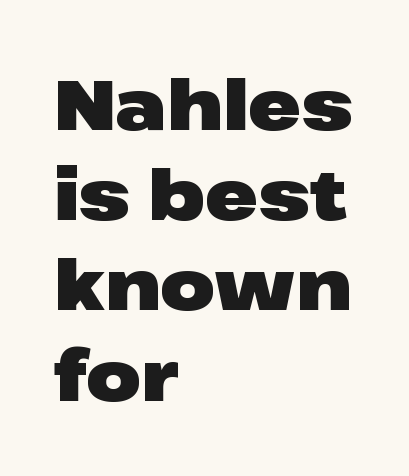
The lettering stays uniformly vertical, giving the passage a roman look. The paragraph shown leans on its left margin. The zone under the glyphs is completely vacant. The line texture is even and compact thanks to regular tracking.
